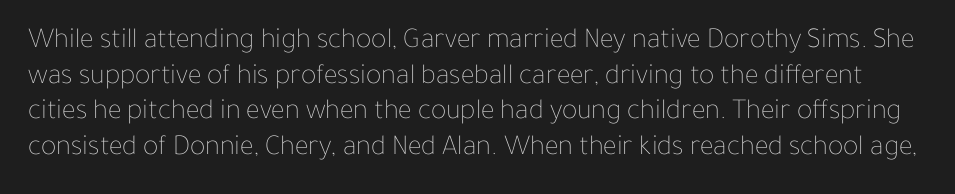
A quiet, ordinary-to-light weight characterises the typeface. Ascenders rise straight up at ninety degrees. The foot of each line stays bare and open. Looks like regular typesetting: each glyph gets only the width it needs. The passage shown has conventional tracking throughout.
